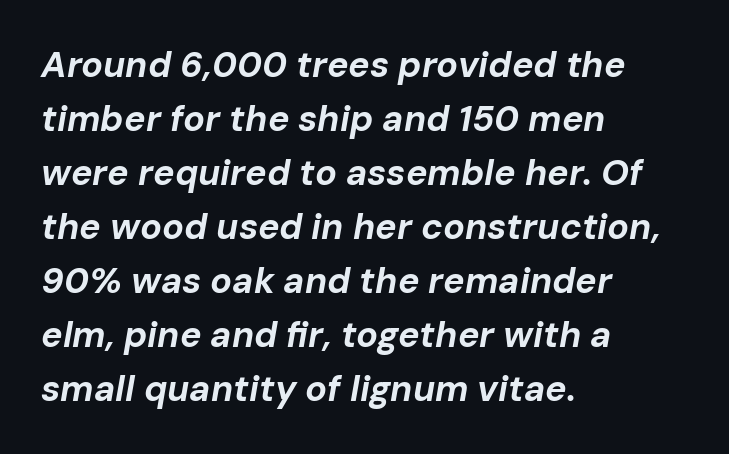
The area under the type is left untouched. Character widths vary here, with narrow letters taking less room than wide ones. Does the weight exceed regular? Yes, all the way to bold. Visually the block forms a straight wall on the left and a jagged coastline on the right. Looking at the ascenders, they clearly lean.
